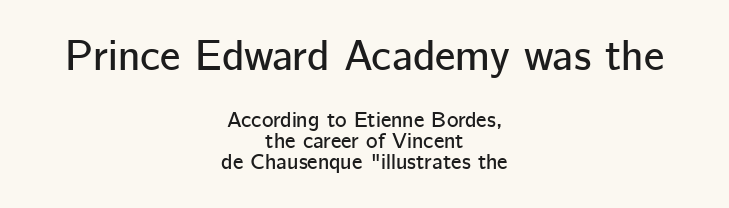
This block would grow much taller if given ordinary leading; it's compressed now. Think of a printed novel: that variable character pitch is what you see here. Serifs: no, the terminals of the letterforms are clean. Size contrast runs from large at the top to small at the bottom.
